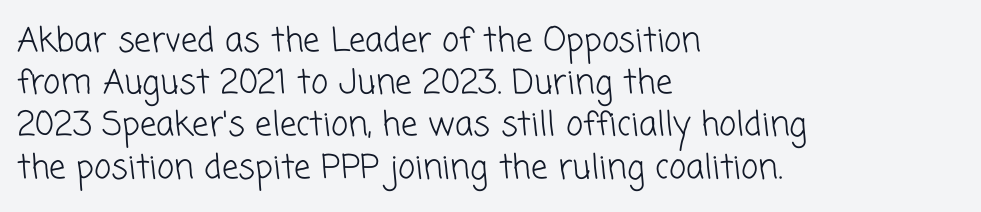
{"serif": "no", "bold": "no", "weight": "light", "width": "normal", "stroke_contrast": "low", "x_height": "medium", "monospaced": "no", "underline": "no", "align": "left", "line_spacing": "normal", "line_spacing_ratio": 1.28, "letter_spacing": "normal", "letter_spacing_em": 0.0, "glyph_px": 33}
